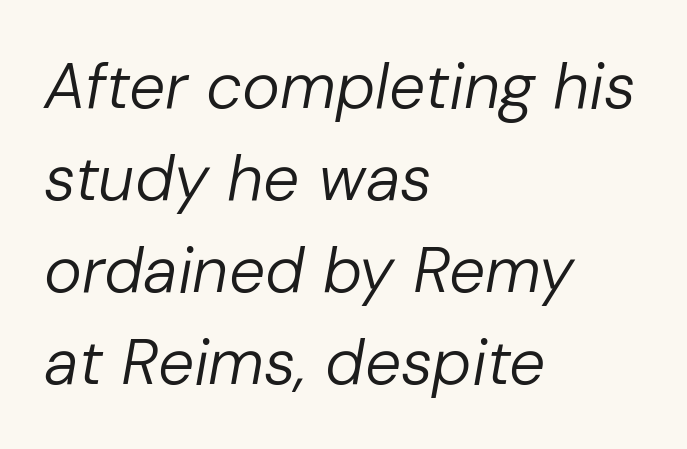
Is this a fixed-width face? No — the glyphs have proportional, varying widths. Teacher's note: observe the even left margin — that is flush-left alignment. Observe the ordinary spacing: letters are neighbours, not strangers. Caption: face not bold, strokes unweighted. The string is rendered with underlining switched off. The designer left line spacing at the default.
